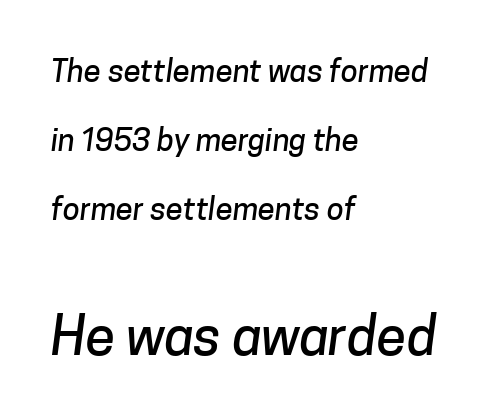
Size hierarchy here favors the trailing block over the leading one. The face used here is proportionally spaced, like ordinary book or web type. Standard letterfit; no display-style spreading of the glyphs. The strip under each line holds only bare page.
